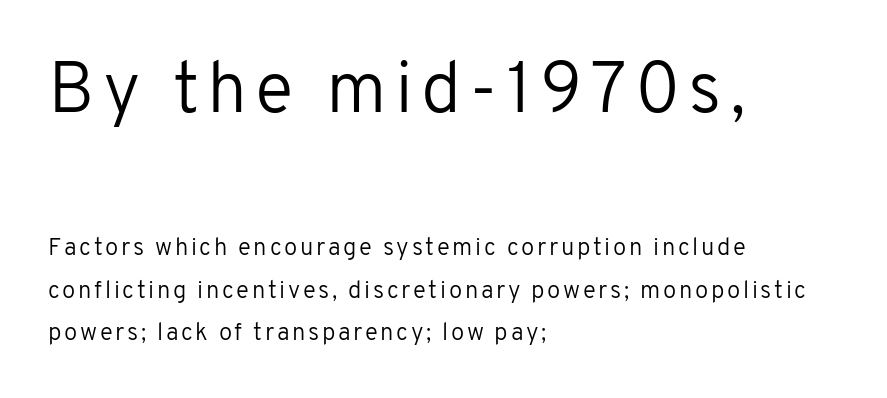
This rendering features lettering with no underline. The paragraph has a hard left edge and a soft right edge. The cut favours lightness, reaching ordinary text weight at its darkest. Between these two stacked blocks, the higher one wins on size.
